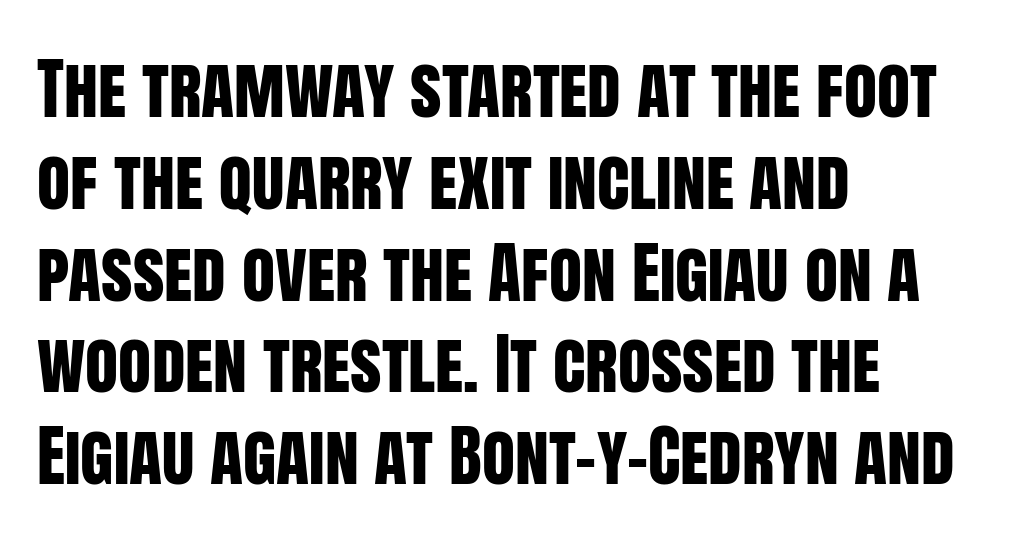
Q: Is the text italic (slanted)? A: No, it is upright.
Q: Is the typeface a serif or a sans-serif typeface? A: Sans-serif.
Q: Is the text underlined? A: No.
Q: How is the paragraph aligned? A: Left-aligned.
Q: Is the spacing between letters normal or unusually wide? A: Normal.
Q: Is the spacing between lines tight, normal or loose? A: Normal.
Q: Width (condensed, normal, or wide)? A: Condensed.
Q: Stroke contrast? A: Low.
Q: x-height? A: Large.
Q: Monospaced? A: No.
